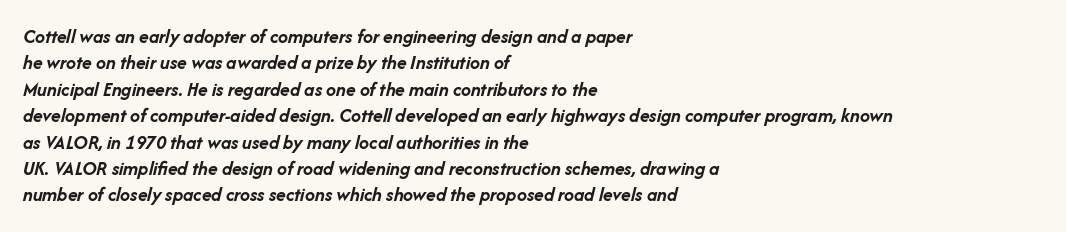
{"italic": "yes", "lean": "right", "slant_degrees": 14, "bold": "yes", "underline": "no", "align": "left", "line_spacing": "normal", "line_spacing_ratio": 1.32, "letter_spacing": "normal", "letter_spacing_em": 0.0, "glyph_px": 20}
